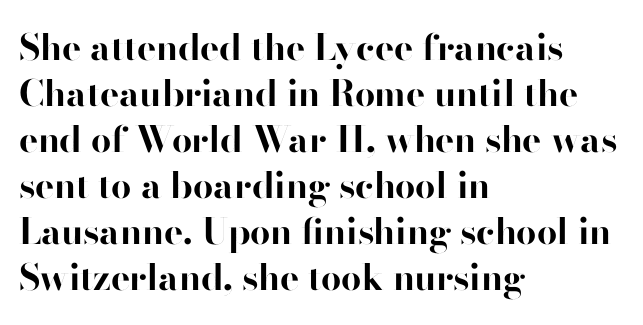
{"serif": "no", "italic": "no", "bold": "yes", "weight": "bold", "width": "normal", "stroke_contrast": "high", "x_height": "small", "monospaced": "no", "underline": "no", "align": "left", "line_spacing": "normal", "line_spacing_ratio": 1.28, "letter_spacing": "normal", "letter_spacing_em": 0.0, "glyph_px": 36}
